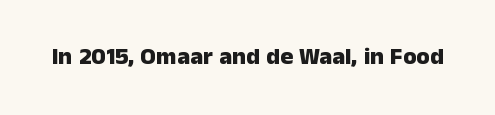
{"italic": "no", "bold": "yes", "underline": "no", "letter_spacing": "normal", "letter_spacing_em": 0.0, "glyph_px": 24}
